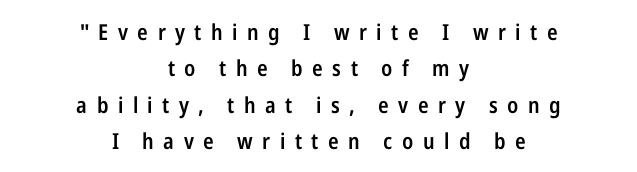
Upright lettering throughout. Whoever set this chose a conventional vertical rhythm. This is the in-between weight designers call semibold or demi. There is plenty of visible air inserted between adjacent glyphs.
